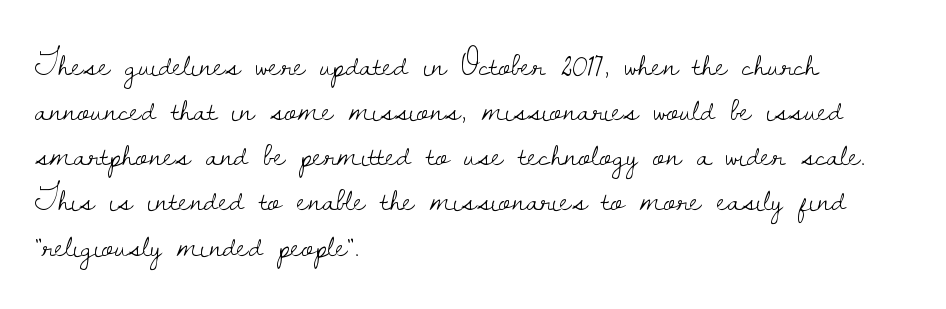
{"serif": "yes", "bold": "no", "weight": "light", "width": "normal", "stroke_contrast": "low", "x_height": "small", "monospaced": "no", "underline": "no", "align": "left", "line_spacing": "normal", "line_spacing_ratio": 1.29, "letter_spacing": "normal", "letter_spacing_em": 0.0, "glyph_px": 35}
